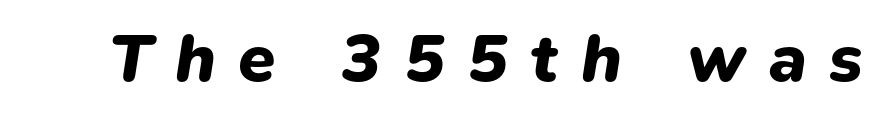
The image shows 68 px heavy type, italic (leaning right); set unusually wide letter spacing (+0.33 em), not underlined; low stroke contrast and a medium x-height.
